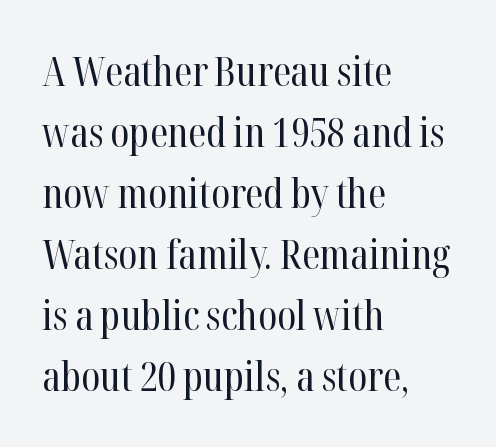
Underlining? Definitely not there. Standard letterfit; no display-style spreading of the glyphs. This rendering uses left alignment, leaving the right contour irregular. The passage shown stacks its lines at a standard gap. No extra ink here — the face is not bold. Check where the strokes stop: tiny serifs finish them off.
